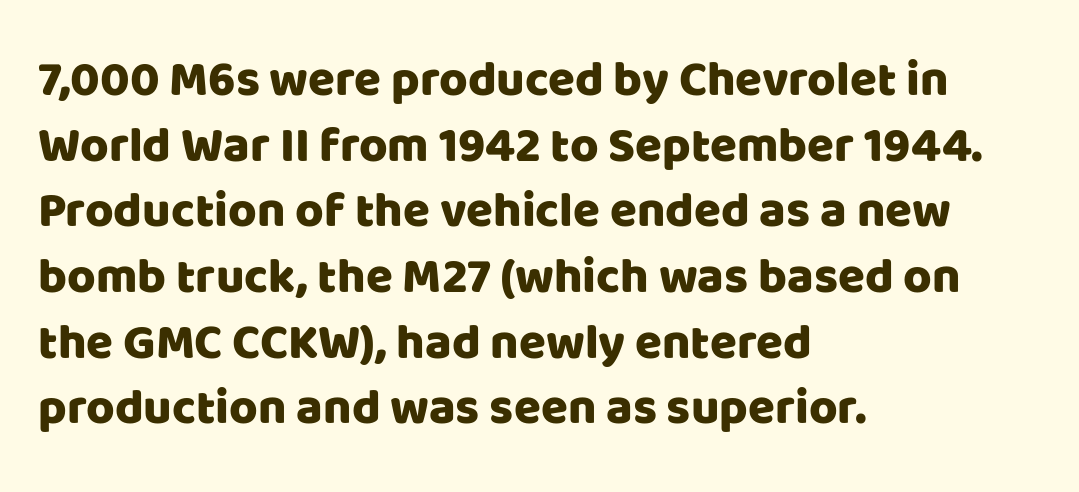
Check the space under the baseline: it is left empty. This sample has the flowing, uneven cadence of proportional lettering. Look at the tracking — it's just the regular setting, nothing added. Regular leading. One-word summary of the alignment: left.
